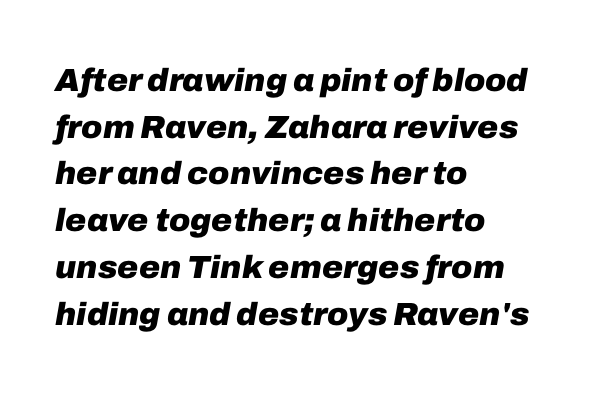
Q: Is the text bold? A: Yes.
Q: Is the text italic (slanted)? A: Yes, it leans right by about 10 degrees.
Q: Is the text underlined? A: No.
Q: How is the paragraph aligned? A: Left-aligned.
Q: Is the spacing between letters normal or unusually wide? A: Normal.
Q: Is the spacing between lines tight, normal or loose? A: Normal.
Q: Width (condensed, normal, or wide)? A: Normal.
Q: Stroke contrast? A: Low.
Q: x-height? A: Medium.
Q: Monospaced? A: No.
